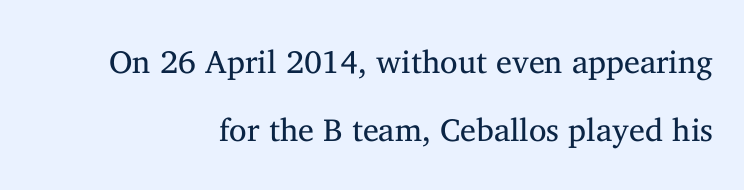
{"serif": "yes", "italic": "no", "bold": "no", "weight": "regular", "width": "normal", "stroke_contrast": "medium", "x_height": "medium", "monospaced": "no", "underline": "no", "align": "right", "line_spacing": "loose", "line_spacing_ratio": 2.13, "letter_spacing": "normal", "letter_spacing_em": 0.0, "glyph_px": 32}
